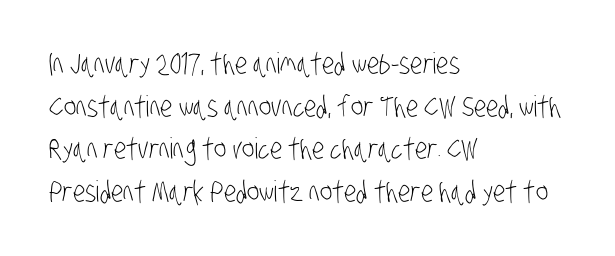
The image shows 29 px light, condensed sans-serif type; set left-aligned, normal line spacing (1.47x), normal letter spacing, not underlined; low stroke contrast and a large x-height.
